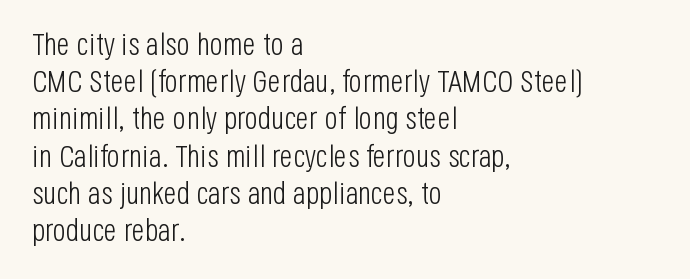
The image shows 31 px light, condensed sans-serif type, upright; set left-aligned, line spacing 1.2x, normal letter spacing, not underlined; low stroke contrast and a large x-height.
